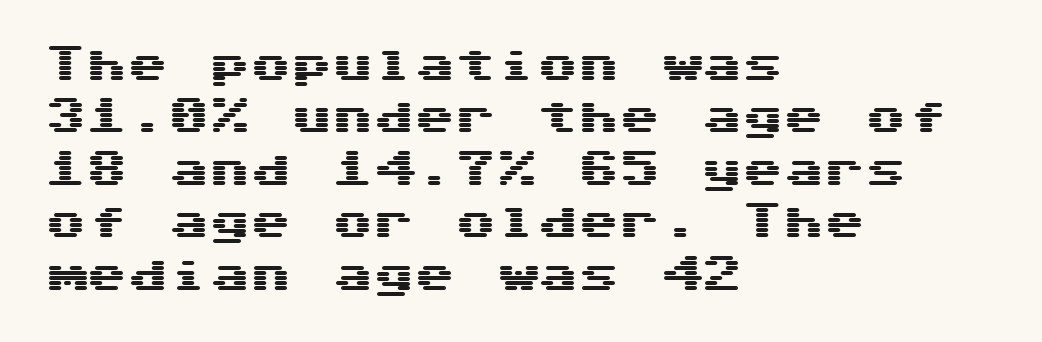
Q: Is the text italic (slanted)? A: No, it is upright.
Q: Is the typeface a serif or a sans-serif typeface? A: Sans-serif.
Q: Is the text underlined? A: No.
Q: How is the paragraph aligned? A: Left-aligned.
Q: Is the spacing between letters normal or unusually wide? A: Normal.
Q: Is the spacing between lines tight, normal or loose? A: Normal.
Q: Width (condensed, normal, or wide)? A: Wide.
Q: Stroke contrast? A: Medium.
Q: x-height? A: Medium.
